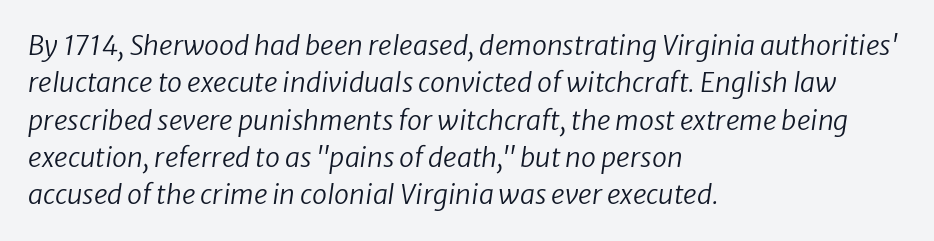
These lines sit exactly where default settings would place them. This rendering features lettering with no underline. The face used here is rendered with its standard letterfit. Compared with a centered layout, this one pins lines to the left instead. Does the lettering tilt? It does — this is italic. Bold? No — there's no thickening of the strokes.
